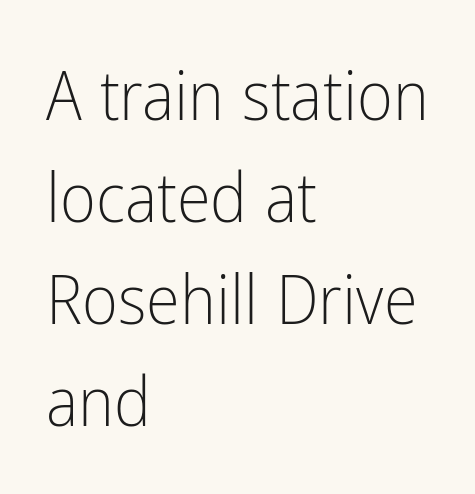
The horizontal fit of the characters is conventional and even. The setting favours the left margin, as ordinary paragraphs usually do. The letters advance in unequal steps, a hallmark of proportional type. The lettering stays uniformly vertical, giving the passage a roman look.
